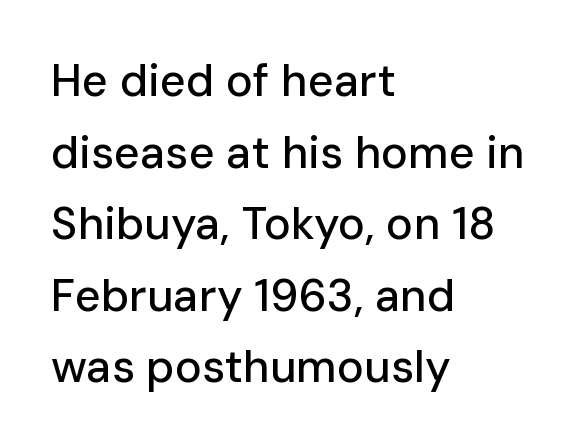
Q: Is the text italic (slanted)? A: No, it is upright.
Q: Is the typeface a serif or a sans-serif typeface? A: Sans-serif.
Q: Is the text underlined? A: No.
Q: How is the paragraph aligned? A: Left-aligned.
Q: Is the spacing between letters normal or unusually wide? A: Normal.
Q: Is the spacing between lines tight, normal or loose? A: Normal.
Q: Width (condensed, normal, or wide)? A: Normal.
Q: Stroke contrast? A: Low.
Q: x-height? A: Medium.
Q: Monospaced? A: No.
